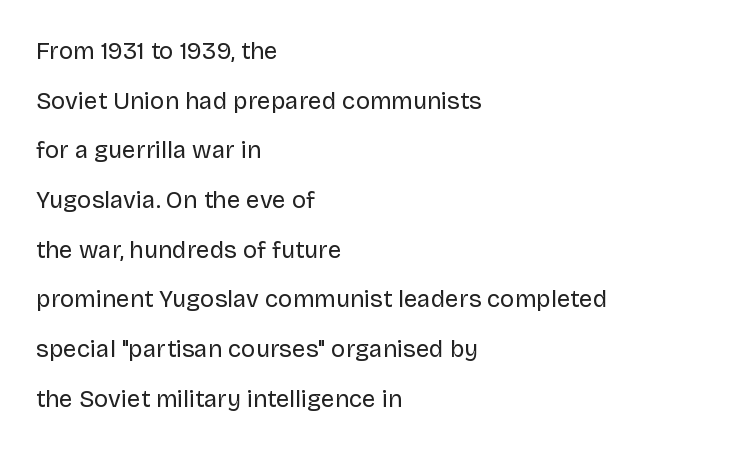
Unlike italic type, these characters show no tilt at all. Letter spacing: default. Letters have the restrained weight of plain body copy at most. The space between consecutive lines is lavish. Layout note: lines flush left. Type without underlining.
